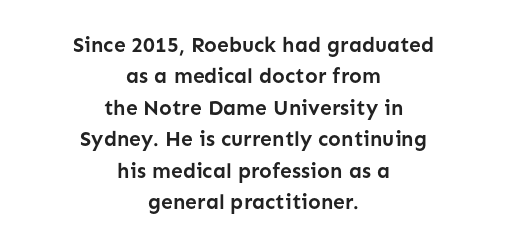
On the weight axis this lands at bold, roughly 700. The area under the type is left untouched. Whoever set this chose a conventional vertical rhythm. The typesetter chose a symmetrical, centered arrangement here. A typesetter would call this zero additional tracking. Italic: no, the glyphs are upright roman.
